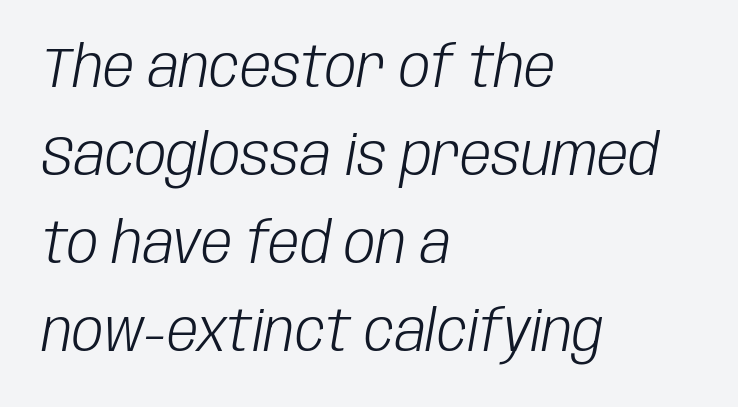
Heft: none added — not bold. No extra tracking has been applied to these lines. If you drew a line through each stem, it would be angled. Proportional: the letters do not fall into vertical columns. The words here are not underlined. This sample keeps an unexceptional amount of space between lines.
